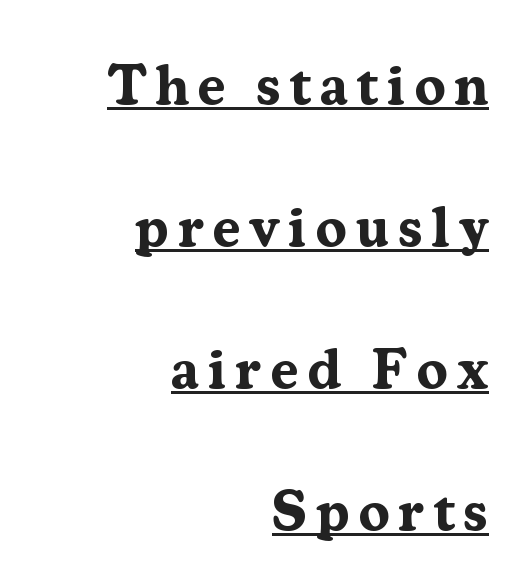
Bold? Absolutely — the strokes are thick and heavy. Look at the bottom of the vertical strokes: they flare into serifs here. You can see a thin bar hugging the bottom of the glyphs. Is this a fixed-width face? No — the glyphs have proportional, varying widths.
